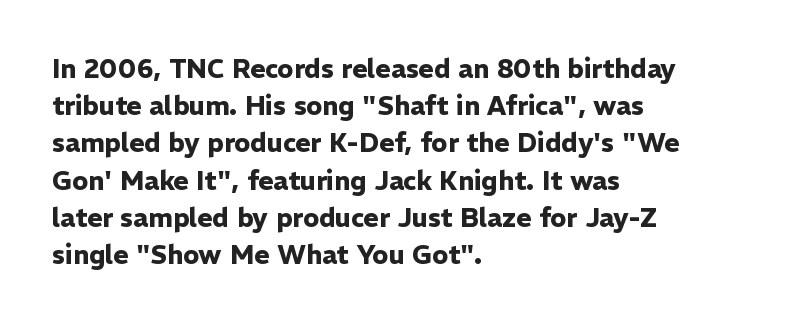
Notice how descenders clear the ascenders below comfortably — that's standard leading. Compared with an ordinary text face, these strokes are far heavier — a full bold. Compared with typical body copy, the letter spacing here is the same. Italic: no, the glyphs are upright roman. The rag falls on the right side of this text block. Descenders hang freely into open space.
